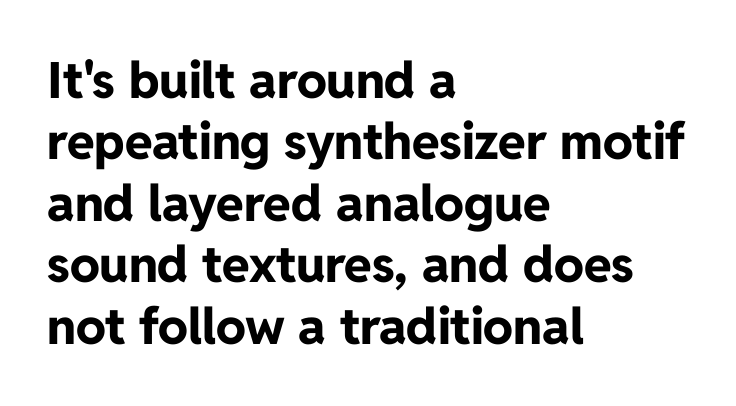
{"serif": "no", "italic": "no", "bold": "yes", "weight": "bold", "width": "normal", "stroke_contrast": "low", "x_height": "medium", "monospaced": "no", "underline": "no", "align": "left", "line_spacing_ratio": 1.23, "letter_spacing": "normal", "letter_spacing_em": 0.0, "glyph_px": 50}
